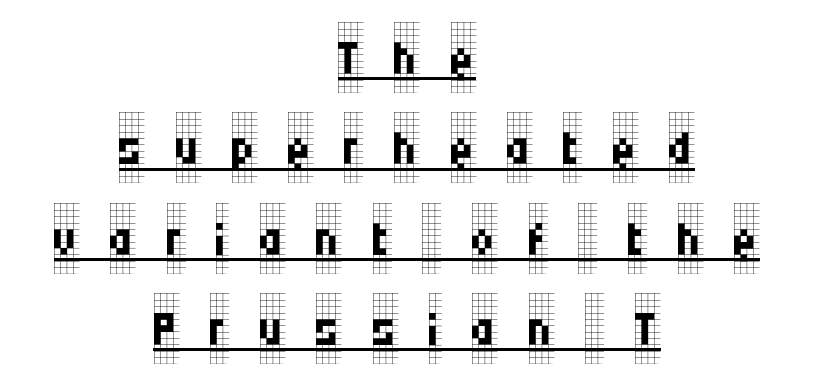
The image shows 70 px regular-weight, condensed serif type, upright; set centered, normal line spacing (1.29x), unusually wide letter spacing (+0.44 em), underlined; low stroke contrast and a large x-height.
